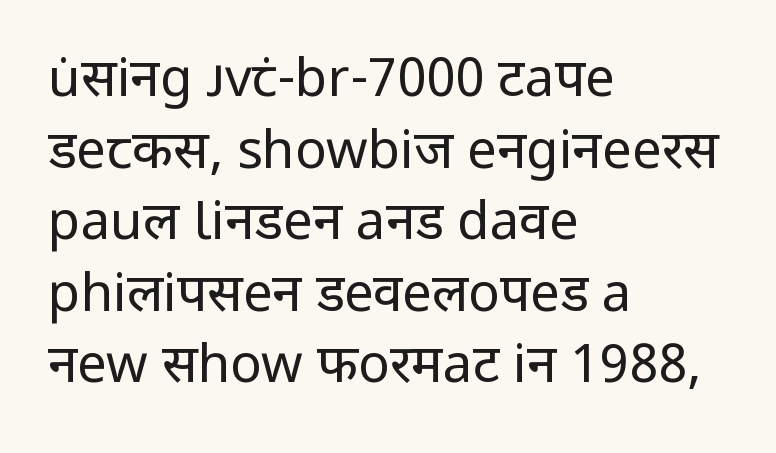
Typographically, this falls in the sans-serif category. The specimen omits any rule beneath the text block's lines. The passage shown is typed in a proportional face where columns would drift. The letters sit at their default tracking, neither squeezed nor spread.
